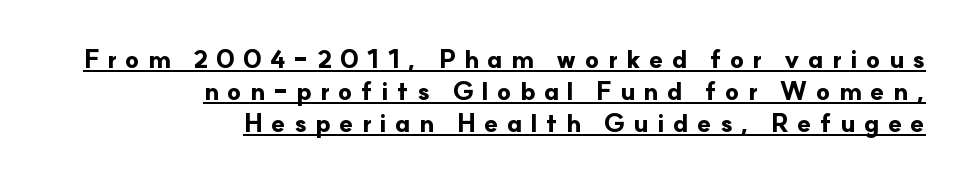
The words here are underlined. The rendering inserts visible extra space after every character. These lines carry a lot of weight — the face is fully bold. The block of text has a typical density, with ordinary space between rows. Alignment: flush right. In terms of posture, this sample is upright.
